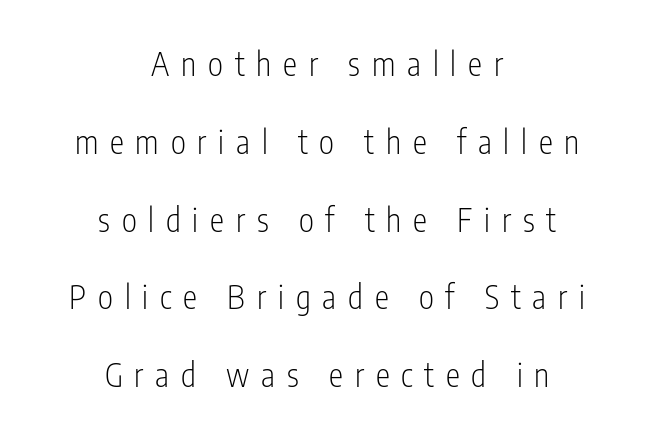
The type is letterspaced generously, with wide tracking. Visually the block forms a symmetrical silhouette, jagged on both flanks. Each letter keeps its own natural width here, so spacing adapts to shape. The font family rendered here belongs to the sans-serif group. Heaviness? Minimal to ordinary, like unemphasized prose.
